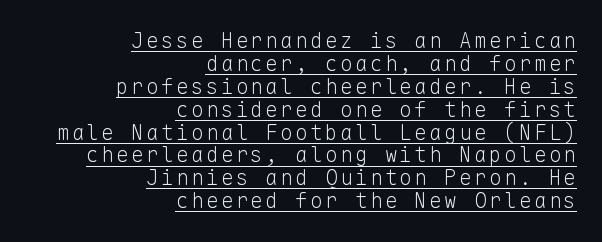
{"italic": "no", "bold": "no", "underline": "yes", "align": "right", "line_spacing": "tight", "line_spacing_ratio": 1.09, "glyph_px": 21}
